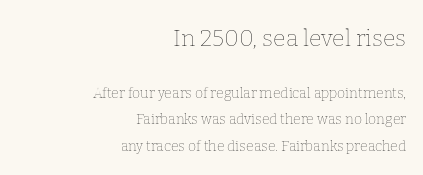
Q: Is the text bold? A: No.
Q: Is the text italic (slanted)? A: No, it is upright.
Q: Is the text underlined? A: No.
Q: How is the paragraph aligned? A: Right-aligned.
Q: Is the spacing between letters normal or unusually wide? A: Normal.
Q: Is the spacing between lines tight, normal or loose? A: Loose.
Q: Which block of text is set in a larger size, the first (top) or the second (bottom)? A: The first (top) one.
